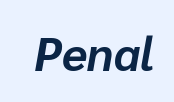
{"italic": "yes", "lean": "right", "slant_degrees": 10, "bold": "yes", "weight": "bold", "width": "normal", "stroke_contrast": "low", "x_height": "medium", "monospaced": "no", "underline": "no", "letter_spacing": "normal", "letter_spacing_em": 0.0, "glyph_px": 47}
